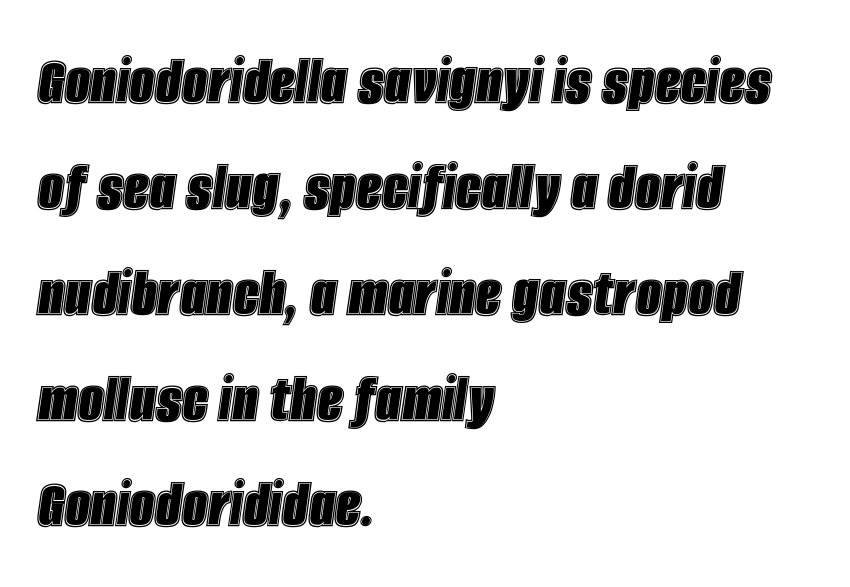
Rendered with sloped, italic letterforms. Each new line begins a customary step beneath the previous one. Horizontally, the lines are justified to the leading edge only. The foot of each line stays bare and open. Proportional: the letters do not fall into vertical columns. The tracking reads as untouched default to a designer's eye.
